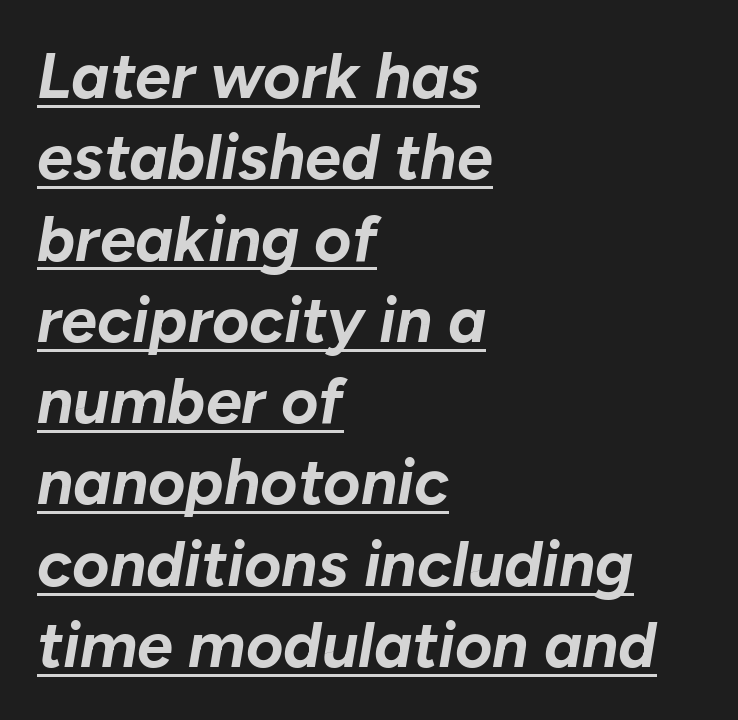
{"italic": "yes", "lean": "right", "slant_degrees": 10, "bold": "yes", "weight": "bold", "width": "normal", "stroke_contrast": "low", "x_height": "medium", "monospaced": "no", "underline": "yes", "align": "left", "line_spacing": "normal", "line_spacing_ratio": 1.27, "letter_spacing": "normal", "letter_spacing_em": 0.0, "glyph_px": 64}
